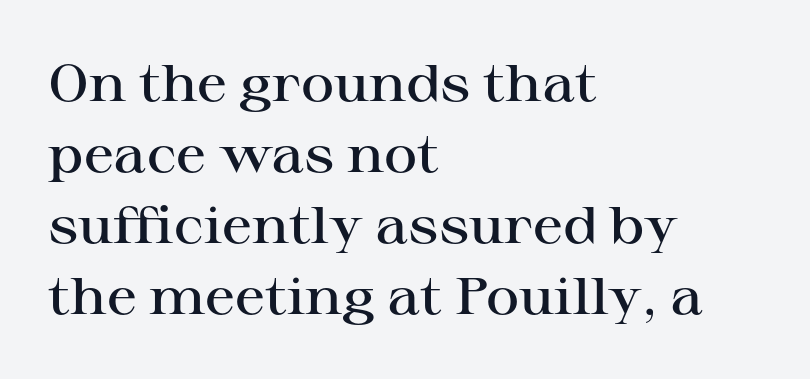
Q: Is the text bold? A: Semi-bold.
Q: Is the text italic (slanted)? A: No, it is upright.
Q: Is the typeface a serif or a sans-serif typeface? A: Serif.
Q: Is the text underlined? A: No.
Q: How is the paragraph aligned? A: Left-aligned.
Q: Is the spacing between letters normal or unusually wide? A: Normal.
Q: Is the spacing between lines tight, normal or loose? A: Normal.
Q: Width (condensed, normal, or wide)? A: Wide.
Q: Stroke contrast? A: High.
Q: x-height? A: Medium.
Q: Monospaced? A: No.
